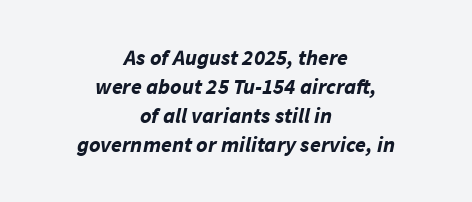
Q: Is the text bold? A: Yes.
Q: Is the text italic (slanted)? A: Yes, it leans right by about 11 degrees.
Q: Is the text underlined? A: No.
Q: How is the paragraph aligned? A: Centered.
Q: Is the spacing between letters normal or unusually wide? A: Normal.
Q: Is the spacing between lines tight, normal or loose? A: Normal.
